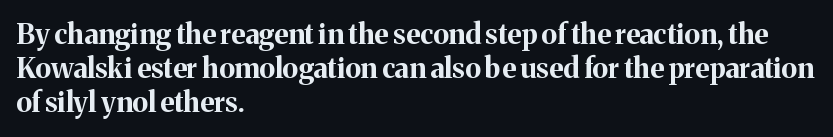
Old-style or modern, the face here clearly has serifs. A clean baseline with only descenders dipping below it. In terms of letterspacing, this is plain default setting. In terms of posture, this sample is upright. Is this a fixed-width face? No — the glyphs have proportional, varying widths.
